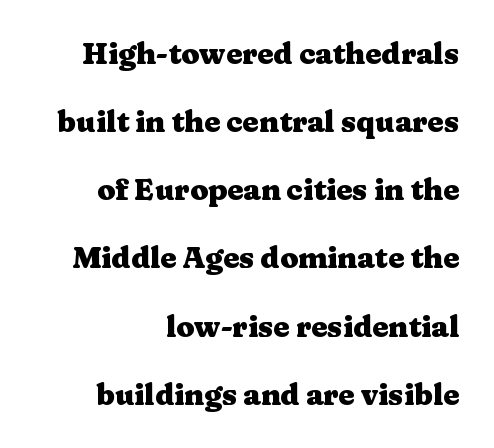
The image shows 29 px heavy, wide serif type, upright; set right-aligned, loose line spacing (2.35x), normal letter spacing, not underlined; medium stroke contrast and a medium x-height.
